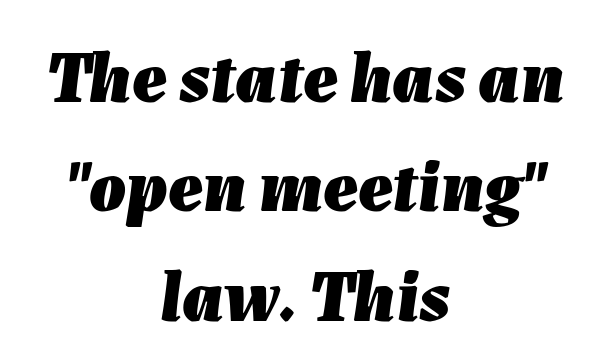
Q: Is the text bold? A: Yes.
Q: Is the text italic (slanted)? A: Yes, it leans right by about 7 degrees.
Q: Is the text underlined? A: No.
Q: How is the paragraph aligned? A: Centered.
Q: Is the spacing between letters normal or unusually wide? A: Normal.
Q: Is the spacing between lines tight, normal or loose? A: Normal.
Q: Width (condensed, normal, or wide)? A: Normal.
Q: Stroke contrast? A: Low.
Q: x-height? A: Medium.
Q: Monospaced? A: No.
